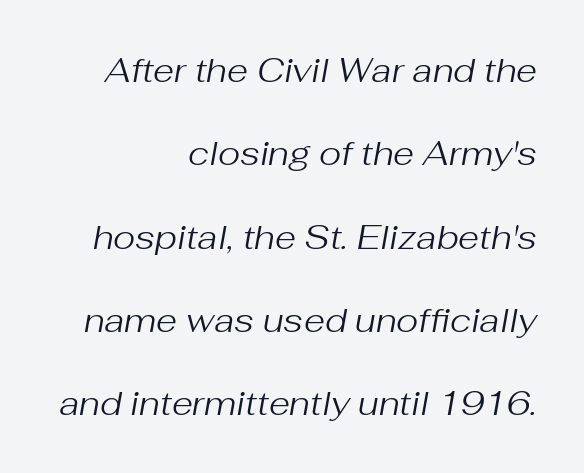
The image shows 34 px regular-weight type, italic (leaning right); set right-aligned, loose line spacing (2.45x), normal letter spacing, not underlined; medium stroke contrast and a medium x-height.
